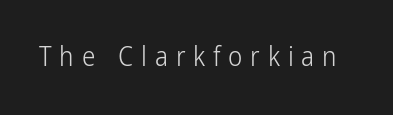
{"italic": "no", "bold": "no", "underline": "no", "letter_spacing": "wide", "letter_spacing_em": 0.29, "glyph_px": 27}
